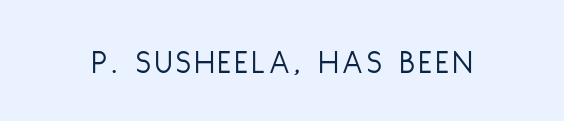
{"serif": "no", "italic": "no", "bold": "no", "weight": "light", "width": "condensed", "stroke_contrast": "low", "x_height": "large", "monospaced": "no", "underline": "no", "glyph_px": 34}
